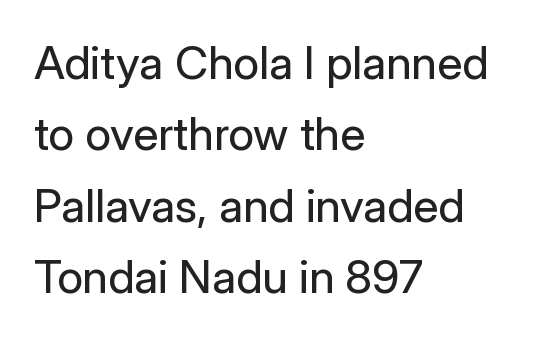
How would I describe the line gaps? Plain and ordinary. Clear beneath every line of the passage. Counters stay open thanks to moderate or lighter strokes. Where is the straight margin? On the left. Does the type have serifs? No, each stem ends abruptly.
